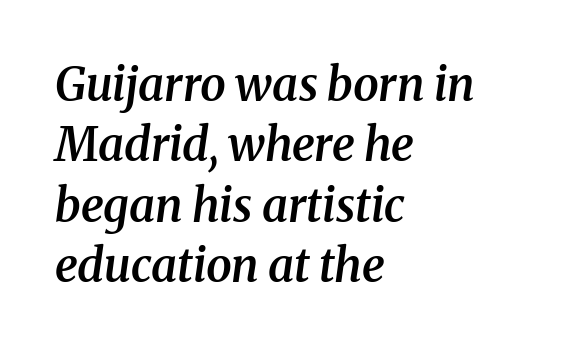
Q: Is the text bold? A: Semi-bold.
Q: Is the text italic (slanted)? A: Yes, it leans right by about 8 degrees.
Q: Is the typeface a serif or a sans-serif typeface? A: Serif.
Q: Is the text underlined? A: No.
Q: How is the paragraph aligned? A: Left-aligned.
Q: Is the spacing between letters normal or unusually wide? A: Normal.
Q: Is the spacing between lines tight, normal or loose? A: Normal.
Q: Width (condensed, normal, or wide)? A: Normal.
Q: Stroke contrast? A: Medium.
Q: x-height? A: Medium.
Q: Monospaced? A: No.
